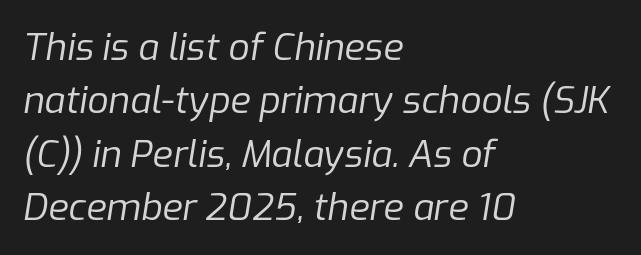
{"italic": "yes", "lean": "right", "slant_degrees": 9, "bold": "no", "weight": "regular", "width": "normal", "stroke_contrast": "low", "x_height": "medium", "monospaced": "no", "underline": "no", "align": "left", "line_spacing": "normal", "line_spacing_ratio": 1.44, "letter_spacing": "normal", "letter_spacing_em": 0.0, "glyph_px": 37}
